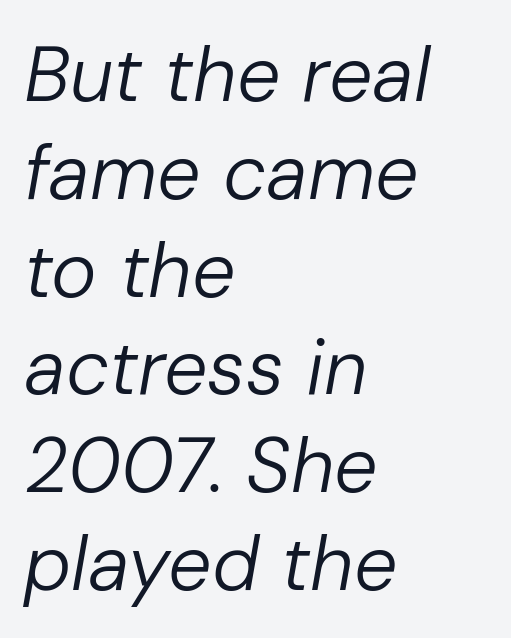
{"italic": "yes", "lean": "right", "slant_degrees": 10, "bold": "no", "weight": "regular", "width": "normal", "stroke_contrast": "low", "x_height": "medium", "monospaced": "no", "underline": "no", "align": "left", "line_spacing": "normal", "line_spacing_ratio": 1.27, "letter_spacing": "normal", "letter_spacing_em": 0.0, "glyph_px": 77}
